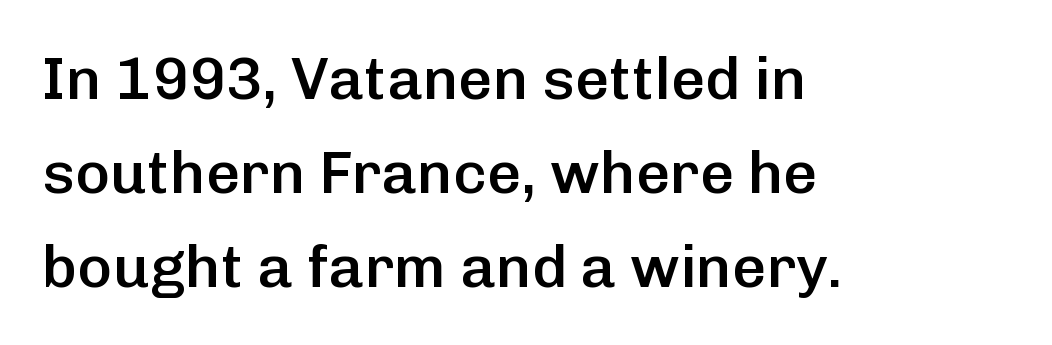
Q: Is the text bold? A: Semi-bold.
Q: Is the text italic (slanted)? A: No, it is upright.
Q: Is the typeface a serif or a sans-serif typeface? A: Sans-serif.
Q: Is the text underlined? A: No.
Q: How is the paragraph aligned? A: Left-aligned.
Q: Is the spacing between letters normal or unusually wide? A: Normal.
Q: Is the spacing between lines tight, normal or loose? A: Normal.
Q: Width (condensed, normal, or wide)? A: Normal.
Q: Stroke contrast? A: Low.
Q: x-height? A: Medium.
Q: Monospaced? A: No.
